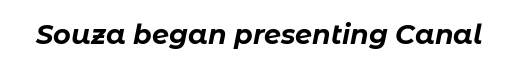
{"italic": "yes", "lean": "right", "slant_degrees": 11, "bold": "yes", "underline": "no", "letter_spacing": "normal", "letter_spacing_em": 0.0, "glyph_px": 27}
